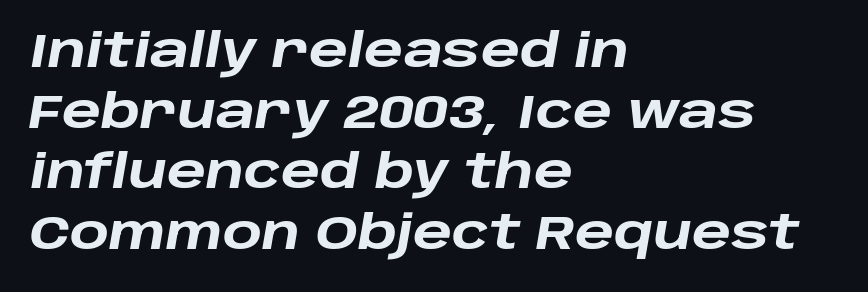
Q: Is the text bold? A: Yes.
Q: Is the text italic (slanted)? A: Yes, it leans right by about 10 degrees.
Q: Is the text underlined? A: No.
Q: How is the paragraph aligned? A: Left-aligned.
Q: Is the spacing between letters normal or unusually wide? A: Normal.
Q: Is the spacing between lines tight, normal or loose? A: Normal.
Q: Width (condensed, normal, or wide)? A: Wide.
Q: Stroke contrast? A: Low.
Q: x-height? A: Large.
Q: Monospaced? A: No.
